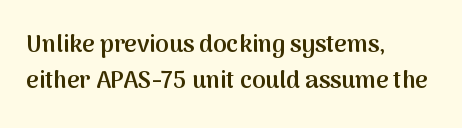
A semibold gives these letters moderate extra thickness, short of bold. Line spacing here is normal. Short note: letters normally spaced. Designer's note — italics off, roman on. A clean baseline with only descenders dipping below it. Line beginnings align vertically; line endings do not.
